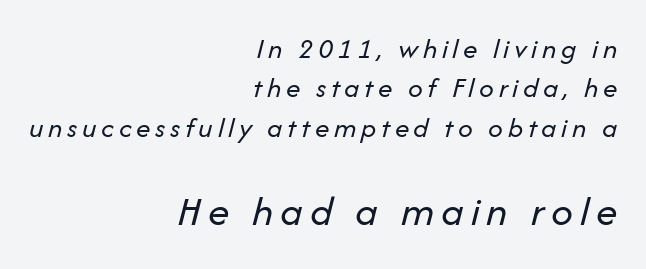
Q: Is the text bold? A: No.
Q: Is the text italic (slanted)? A: Yes, it leans right by about 14 degrees.
Q: Is the text underlined? A: No.
Q: How is the paragraph aligned? A: Right-aligned.
Q: Is the spacing between lines tight, normal or loose? A: Normal.
Q: Which block of text is set in a larger size, the first (top) or the second (bottom)? A: The second (bottom) one.
Q: Width (condensed, normal, or wide)? A: Normal.
Q: Stroke contrast? A: Low.
Q: x-height? A: Medium.
Q: Monospaced? A: No.
